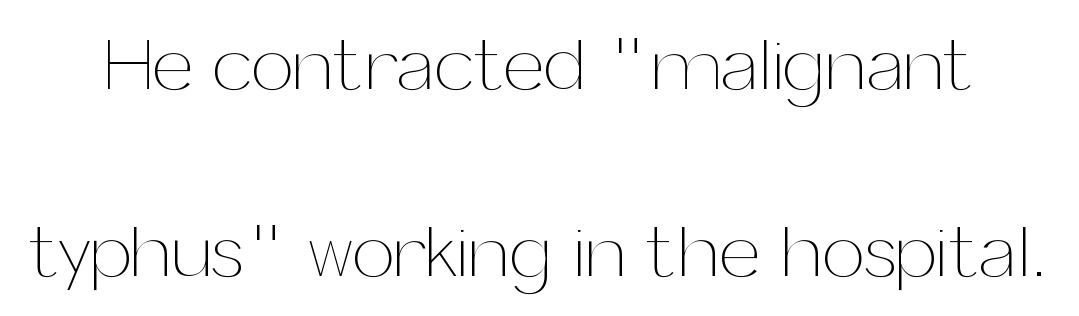
The block of text is sparse from top to bottom, with ample space between rows. Check the space under the baseline: it is left empty. Does extra space separate the letters? No, they use regular spacing. The font's upright variant was chosen for this text.
